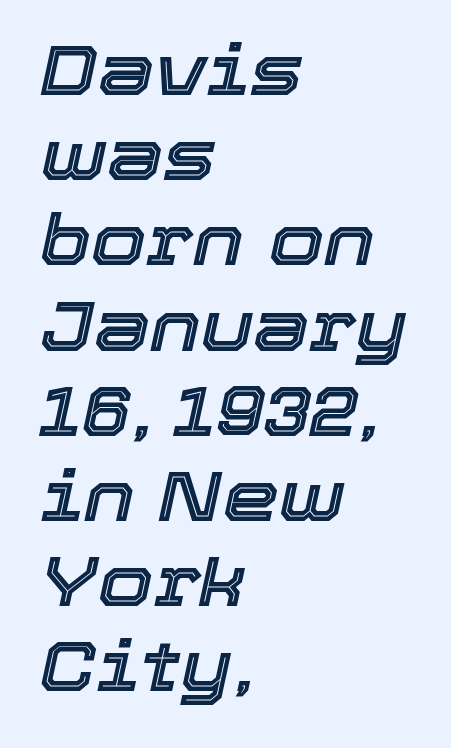
Q: Is the text italic (slanted)? A: Yes, it leans right by about 12 degrees.
Q: Is the text underlined? A: No.
Q: How is the paragraph aligned? A: Left-aligned.
Q: Is the spacing between letters normal or unusually wide? A: Normal.
Q: Width (condensed, normal, or wide)? A: Normal.
Q: x-height? A: Medium.
Q: Monospaced? A: No.
